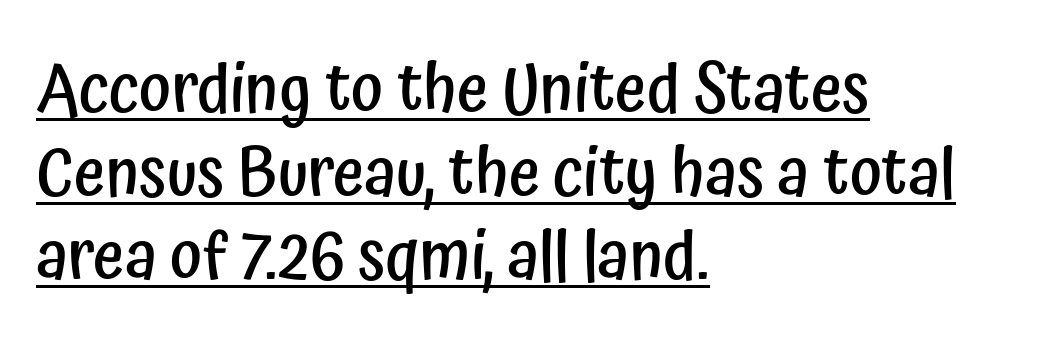
Q: Is the text bold? A: Semi-bold.
Q: Is the text italic (slanted)? A: No, it is upright.
Q: Is the typeface a serif or a sans-serif typeface? A: Sans-serif.
Q: Is the text underlined? A: Yes.
Q: How is the paragraph aligned? A: Left-aligned.
Q: Is the spacing between letters normal or unusually wide? A: Normal.
Q: Width (condensed, normal, or wide)? A: Condensed.
Q: Stroke contrast? A: Low.
Q: x-height? A: Medium.
Q: Monospaced? A: No.
